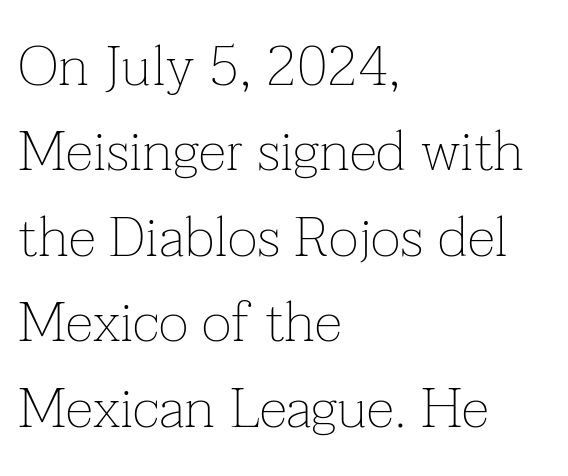
Varying glyph widths throughout — classic text-font behaviour. Underline: absent. The lines in this sample share a left origin and differ only in where they stop. Glyph-to-glyph distance matches everyday printed text. No letter is thick-stroked: the sample isn't bold.
